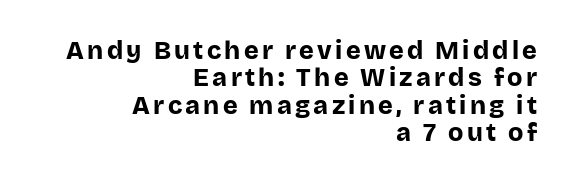
The image shows 25 px bold type, upright; set right-aligned, tight line spacing (1.1x), not underlined.
